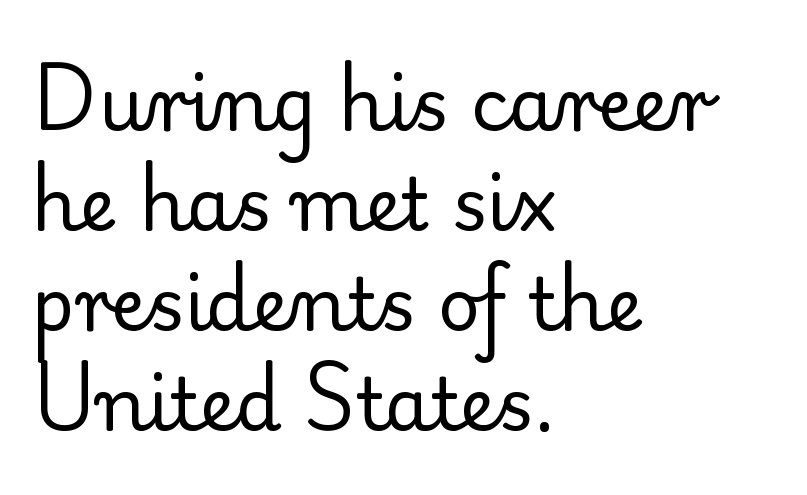
Q: Is the text bold? A: No.
Q: Is the text italic (slanted)? A: No, it is upright.
Q: Is the typeface a serif or a sans-serif typeface? A: Serif.
Q: Is the text underlined? A: No.
Q: How is the paragraph aligned? A: Left-aligned.
Q: Is the spacing between letters normal or unusually wide? A: Normal.
Q: Is the spacing between lines tight, normal or loose? A: Normal.
Q: Width (condensed, normal, or wide)? A: Normal.
Q: Stroke contrast? A: Low.
Q: x-height? A: Small.
Q: Monospaced? A: No.
